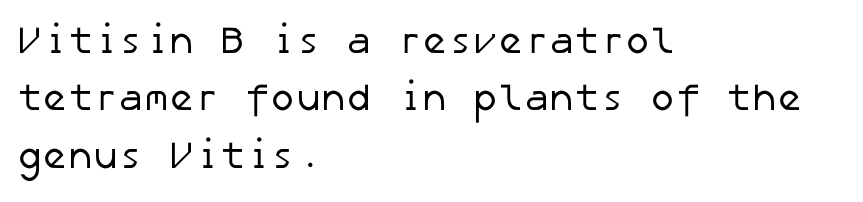
These lines are composed in type without serifs. The font is comparable to plain body text, perhaps lighter. The specimen omits any rule beneath the text block's lines. There is no visible air inserted between adjacent glyphs. If you measured baseline to baseline, you'd find a middling distance. All the whitespace from short lines collects on the right.
